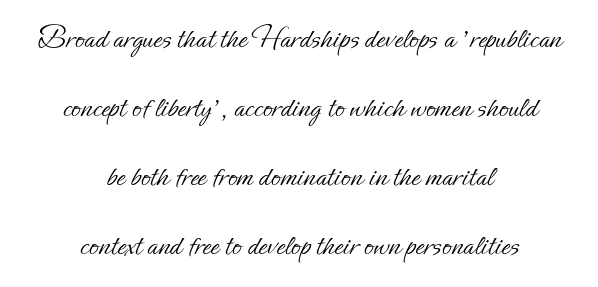
Each new line begins a long way beneath the previous one. Decoration check: the copy has no underline. Is the stroke heavy? The answer is a plain regular-or-lighter. The letterforms sit shoulder to shoulder at normal distance.
